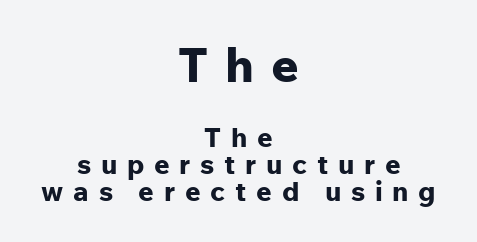
The image shows 48 px bold sans-serif type, upright; set centered, tight line spacing (1.0x), unusually wide letter spacing (+0.36 em), not underlined; the first (top) block is 1.78x larger; low stroke contrast and a medium x-height.
